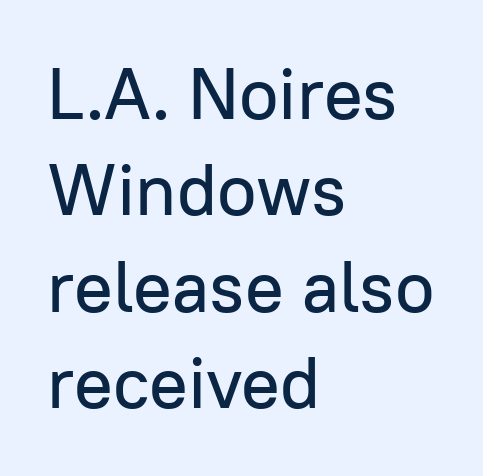
{"serif": "no", "italic": "no", "width": "normal", "stroke_contrast": "low", "x_height": "medium", "monospaced": "no", "underline": "no", "align": "left", "line_spacing": "normal", "line_spacing_ratio": 1.34, "letter_spacing": "normal", "letter_spacing_em": 0.0, "glyph_px": 72}
